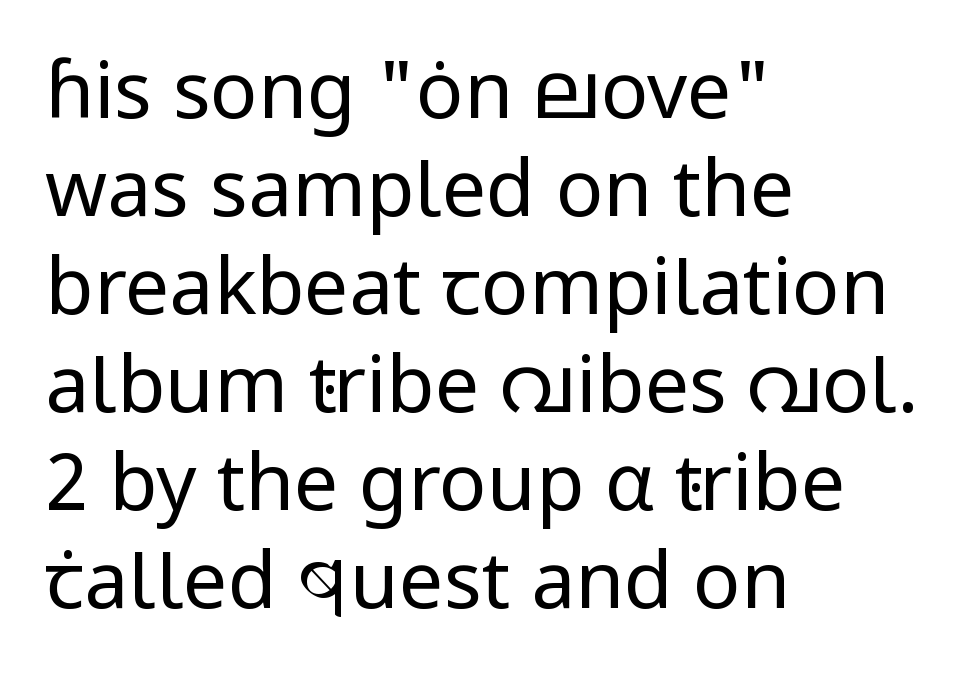
Q: Is the text bold? A: No.
Q: Is the text italic (slanted)? A: No, it is upright.
Q: Is the typeface a serif or a sans-serif typeface? A: Sans-serif.
Q: Is the text underlined? A: No.
Q: How is the paragraph aligned? A: Left-aligned.
Q: Is the spacing between letters normal or unusually wide? A: Normal.
Q: Width (condensed, normal, or wide)? A: Normal.
Q: Stroke contrast? A: Low.
Q: x-height? A: Medium.
Q: Monospaced? A: No.
